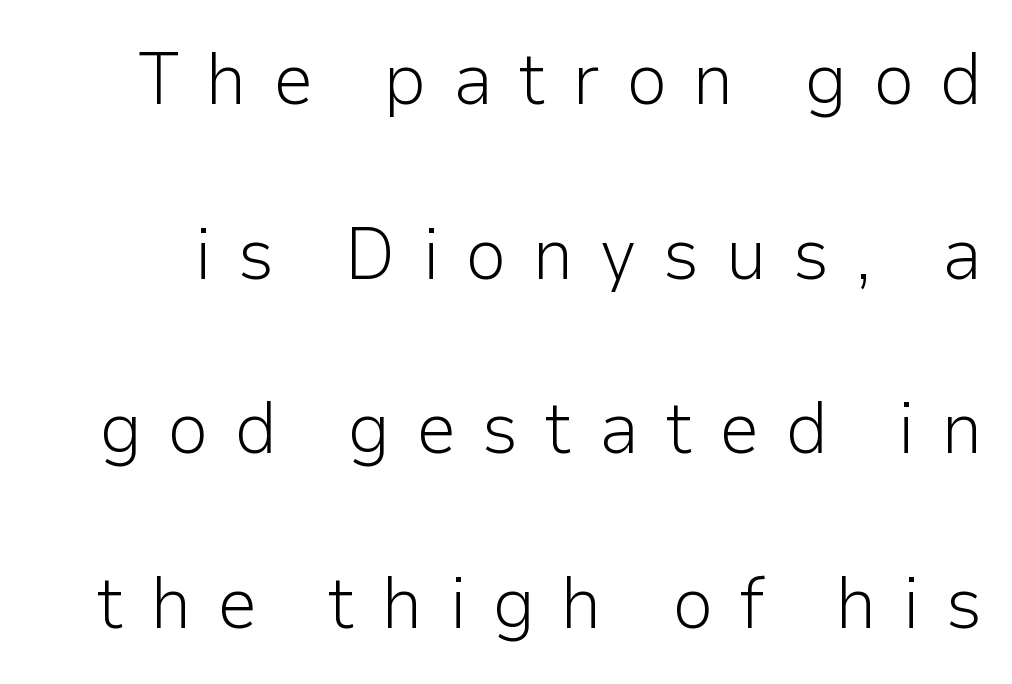
The typography opts for an upright posture over an oblique one. Note: no serifs on the glyphs. Each letter keeps its own natural width here, so spacing adapts to shape. The face used here is rendered with a markedly widened letterfit. Only glyphs here, with clear space below each row.
